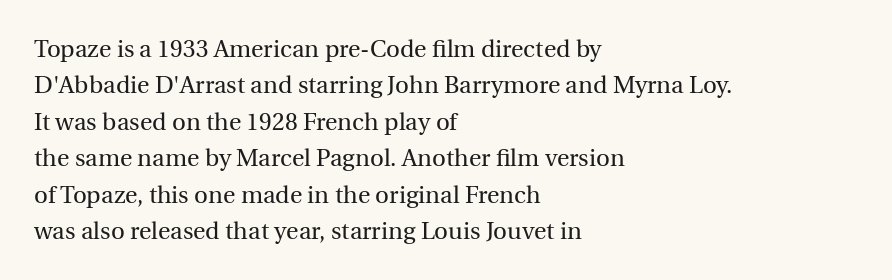
Q: Is the text bold? A: No.
Q: Is the text italic (slanted)? A: No, it is upright.
Q: Is the text underlined? A: No.
Q: How is the paragraph aligned? A: Left-aligned.
Q: Is the spacing between letters normal or unusually wide? A: Normal.
Q: Is the spacing between lines tight, normal or loose? A: Normal.
